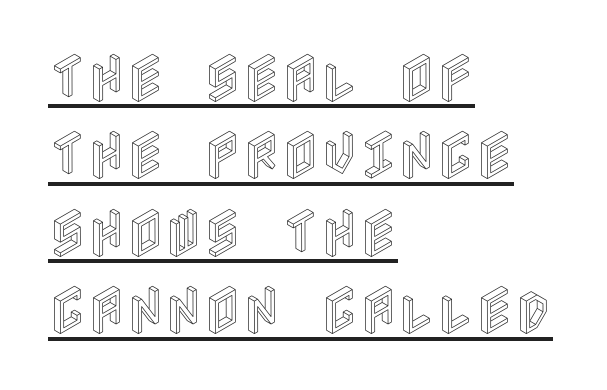
Q: Is the text italic (slanted)? A: No, it is upright.
Q: Is the text underlined? A: Yes.
Q: How is the paragraph aligned? A: Left-aligned.
Q: Is the spacing between letters normal or unusually wide? A: Normal.
Q: Is the spacing between lines tight, normal or loose? A: Normal.
Q: Width (condensed, normal, or wide)? A: Condensed.
Q: x-height? A: Large.
